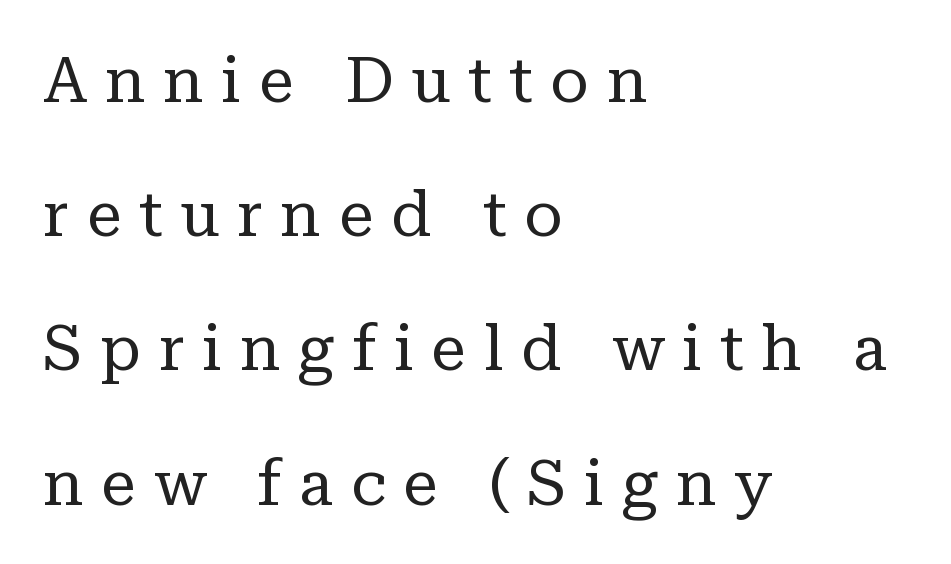
Here the glyphs are tracked loosely, breaking word shapes into spaced letters. The type family on display is of the serif kind. Horizontal bands of white between lines are thick stripes. Vertical strokes here are truly vertical. The passage shown is typed in a proportional face where columns would drift.
